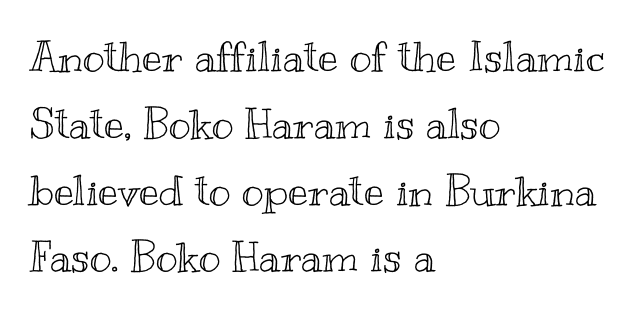
{"italic": "no", "width": "wide", "x_height": "small", "monospaced": "no", "underline": "no", "align": "left", "line_spacing": "normal", "line_spacing_ratio": 1.59, "letter_spacing": "normal", "letter_spacing_em": 0.0, "glyph_px": 42}
